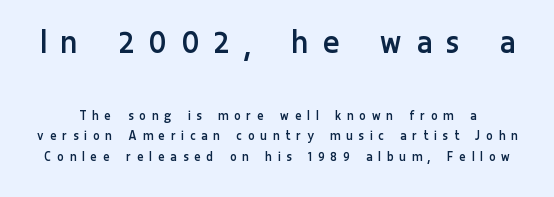
{"serif": "no", "italic": "no", "bold": "no", "weight": "regular", "width": "condensed", "stroke_contrast": "low", "x_height": "medium", "monospaced": "no", "underline": "no", "line_spacing": "normal", "line_spacing_ratio": 1.38, "letter_spacing": "wide", "letter_spacing_em": 0.43, "larger_block": "first", "size_ratio": 2.47, "glyph_px": 37}
